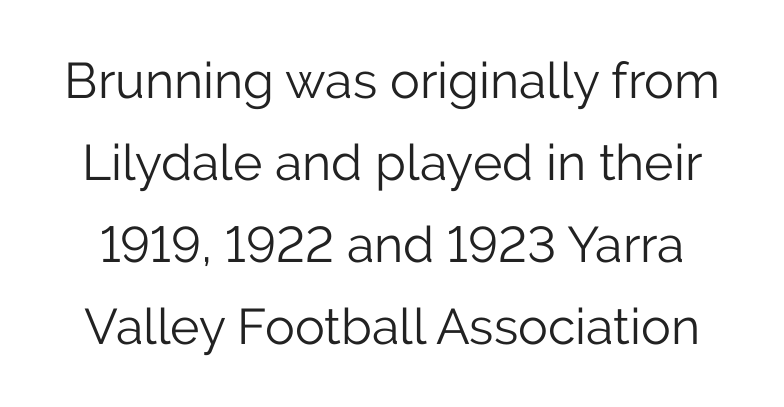
{"serif": "no", "italic": "no", "bold": "no", "weight": "light", "width": "normal", "stroke_contrast": "low", "x_height": "medium", "monospaced": "no", "underline": "no", "line_spacing": "normal", "line_spacing_ratio": 1.64, "letter_spacing": "normal", "letter_spacing_em": 0.0, "glyph_px": 50}
